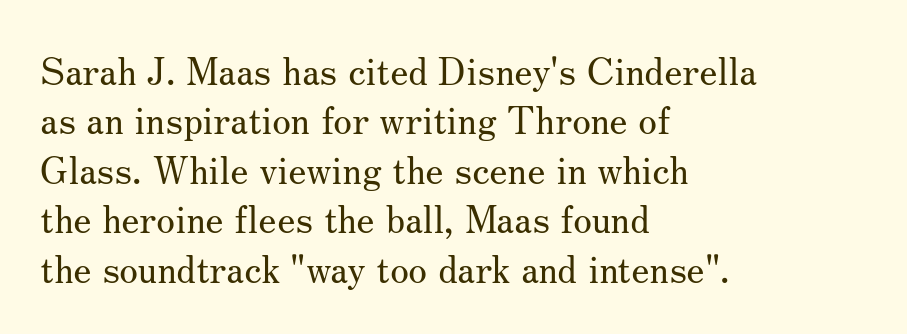
{"serif": "yes", "italic": "no", "bold": "no", "weight": "regular", "width": "normal", "stroke_contrast": "medium", "x_height": "small", "monospaced": "no", "underline": "no", "align": "left", "line_spacing": "normal", "line_spacing_ratio": 1.3, "letter_spacing": "normal", "letter_spacing_em": 0.0, "glyph_px": 38}
